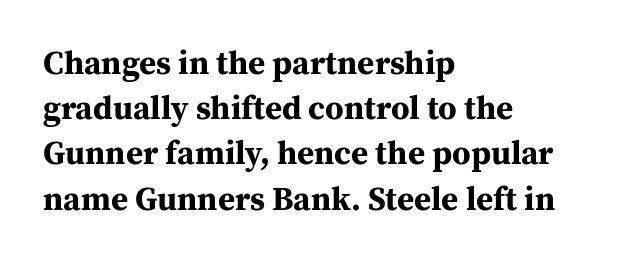
Q: Is the text bold? A: Yes.
Q: Is the text italic (slanted)? A: No, it is upright.
Q: Is the typeface a serif or a sans-serif typeface? A: Serif.
Q: Is the text underlined? A: No.
Q: How is the paragraph aligned? A: Left-aligned.
Q: Is the spacing between letters normal or unusually wide? A: Normal.
Q: Is the spacing between lines tight, normal or loose? A: Normal.
Q: Width (condensed, normal, or wide)? A: Normal.
Q: Stroke contrast? A: Medium.
Q: x-height? A: Medium.
Q: Monospaced? A: No.
